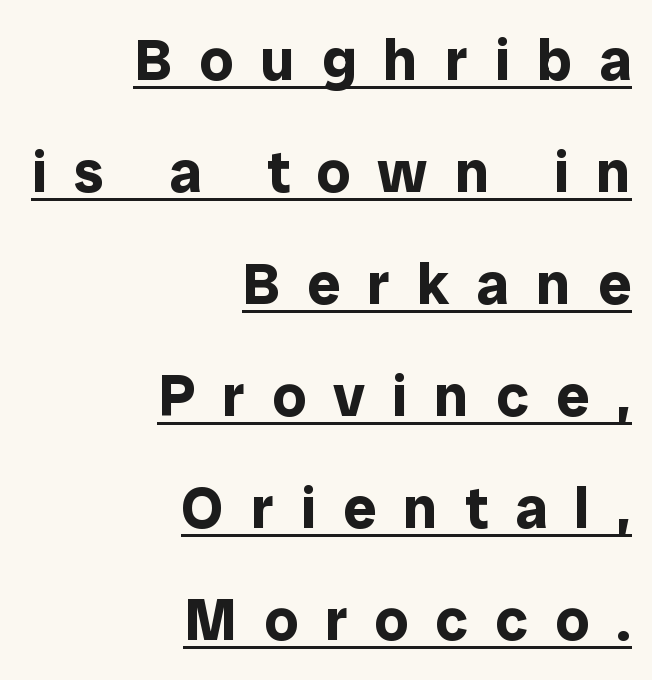
Which margin do the lines hug? The right one — the left edge is uneven. Every character sits straight up, as roman type does. The typesetting leans heavy: a genuine bold. You could not count columns in this text — the font is proportionally spaced. The leading is generous, giving the passage an open texture.
